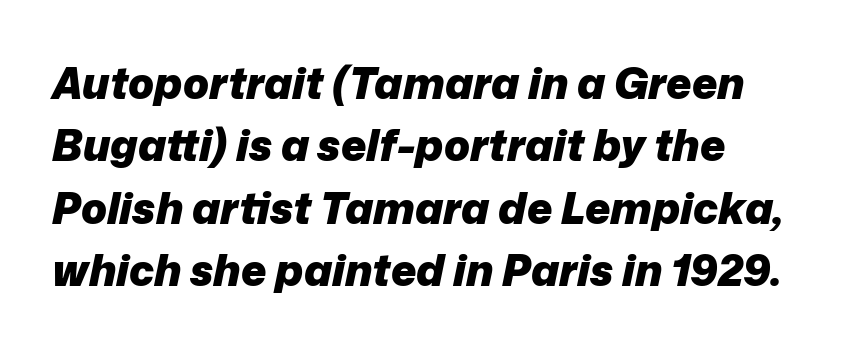
The image shows 43 px heavy type, italic (leaning right); set normal line spacing (1.45x), normal letter spacing, not underlined; low stroke contrast and a medium x-height.
